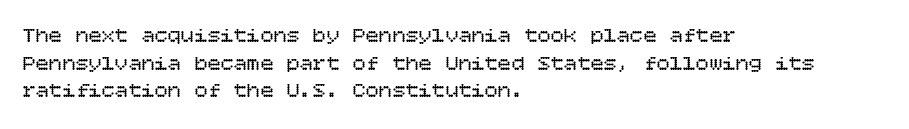
{"italic": "no", "bold": "no", "underline": "no", "align": "left", "line_spacing": "normal", "line_spacing_ratio": 1.26, "letter_spacing": "normal", "letter_spacing_em": 0.0, "glyph_px": 22}
